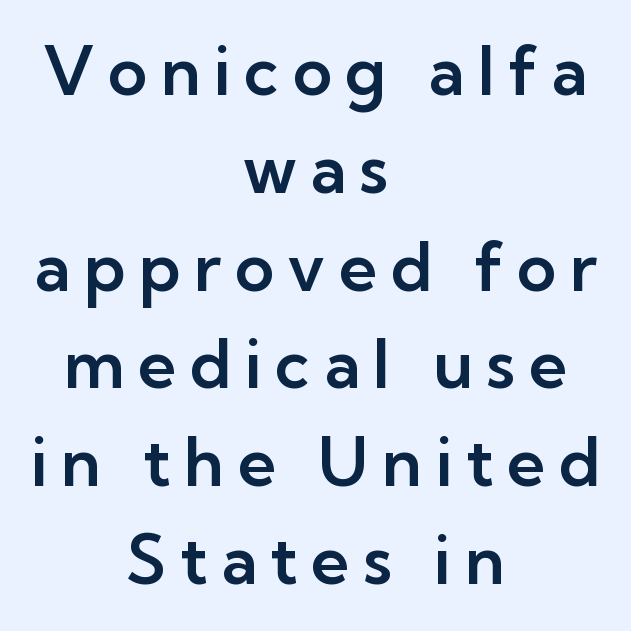
{"serif": "no", "italic": "no", "width": "normal", "stroke_contrast": "low", "x_height": "medium", "monospaced": "no", "underline": "no", "align": "center", "line_spacing": "normal", "line_spacing_ratio": 1.46, "letter_spacing": "wide", "letter_spacing_em": 0.2, "glyph_px": 67}
